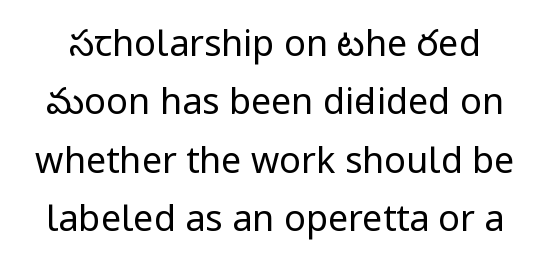
This rendering features lettering with no underline. The weight tops out at a normal text grade. Proportional: the letters do not fall into vertical columns. The typography opts for an upright posture over an oblique one. Words appear dense and cohesive because spacing is normal.
